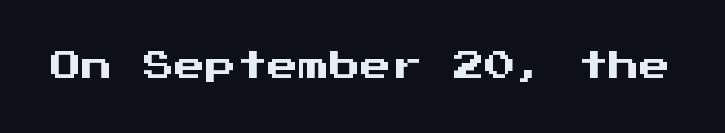
Q: Is the text italic (slanted)? A: No, it is upright.
Q: Is the typeface a serif or a sans-serif typeface? A: Sans-serif.
Q: Is the text underlined? A: No.
Q: Is the spacing between letters normal or unusually wide? A: Normal.
Q: Width (condensed, normal, or wide)? A: Normal.
Q: Stroke contrast? A: Medium.
Q: x-height? A: Medium.
Q: Monospaced? A: Yes.
